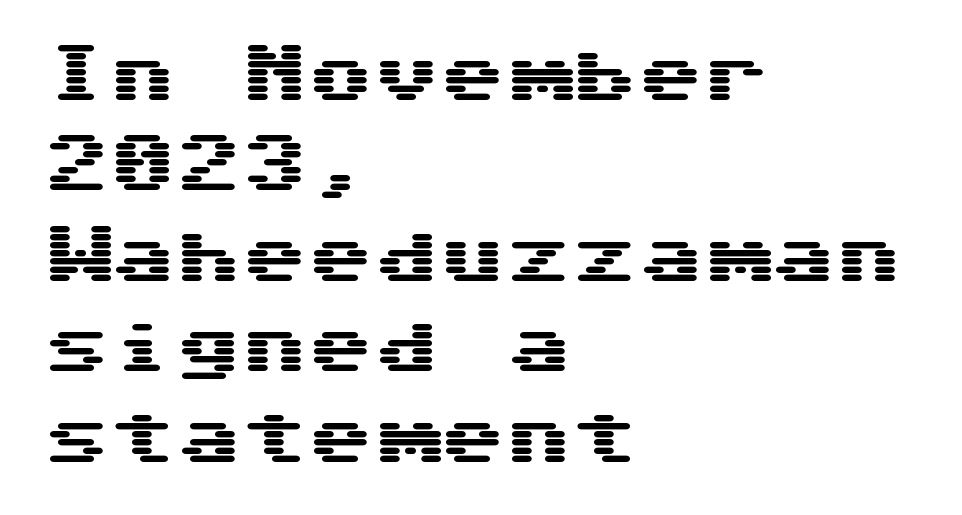
The specimen omits any rule beneath the text block's lines. Short and long lines alike share a common starting point at left. There is no visible air inserted between adjacent glyphs. The rows are spaced the way most documents space them. Unlike italic type, these characters show no tilt at all. Is this a sans? Yes — the strokes have no serifs.
